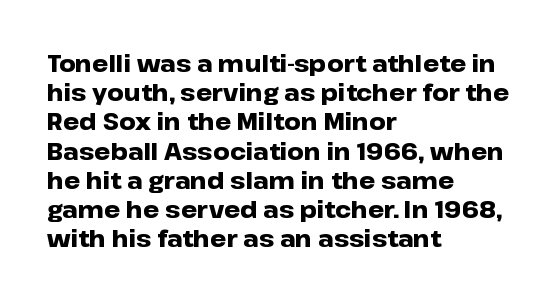
Is the block centered? No — it sits flush against the left margin. Strong, thick strokes mark this as bold type. Plain, unruled lines of type. Nothing unusual about the tracking: characters are spaced as the font intends. When letters stand straight like this, we call the style roman or upright. One glance says typical: line gaps are just what's usual.
